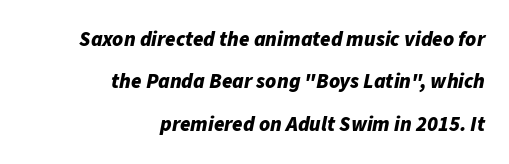
{"italic": "yes", "lean": "right", "slant_degrees": 11, "bold": "yes", "underline": "no", "align": "right", "line_spacing": "loose", "line_spacing_ratio": 2.02, "letter_spacing": "normal", "letter_spacing_em": 0.0, "glyph_px": 21}
